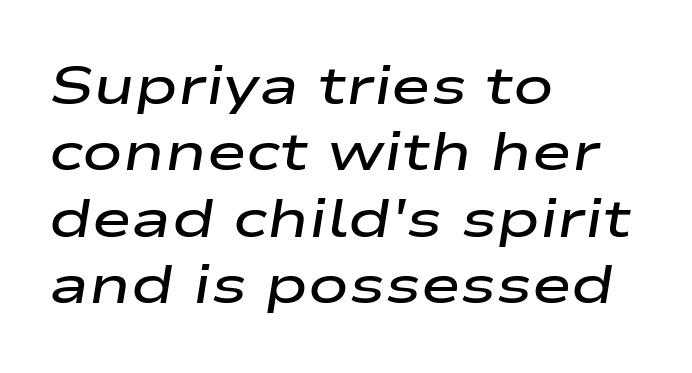
{"italic": "yes", "lean": "right", "slant_degrees": 9, "bold": "semi", "weight": "semibold", "width": "wide", "stroke_contrast": "low", "x_height": "medium", "monospaced": "no", "underline": "no", "align": "left", "line_spacing_ratio": 1.23, "letter_spacing": "normal", "letter_spacing_em": 0.0, "glyph_px": 54}
